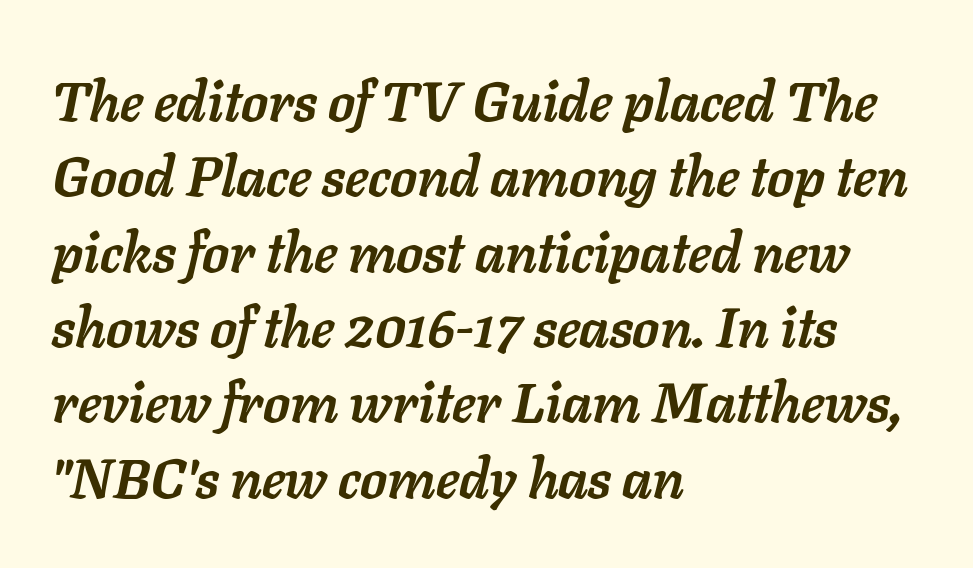
Q: Is the text bold? A: Yes.
Q: Is the text italic (slanted)? A: Yes, it leans right by about 11 degrees.
Q: Is the text underlined? A: No.
Q: How is the paragraph aligned? A: Left-aligned.
Q: Is the spacing between letters normal or unusually wide? A: Normal.
Q: Is the spacing between lines tight, normal or loose? A: Normal.
Q: Width (condensed, normal, or wide)? A: Normal.
Q: Stroke contrast? A: Low.
Q: x-height? A: Medium.
Q: Monospaced? A: No.
